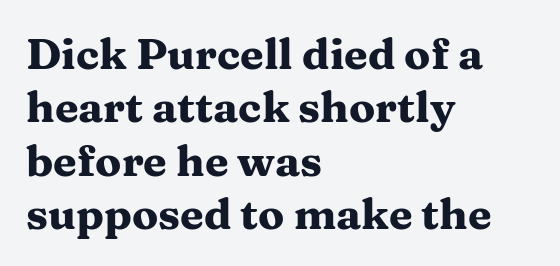
Q: Is the text bold? A: Yes.
Q: Is the text italic (slanted)? A: No, it is upright.
Q: Is the typeface a serif or a sans-serif typeface? A: Serif.
Q: Is the text underlined? A: No.
Q: How is the paragraph aligned? A: Left-aligned.
Q: Is the spacing between letters normal or unusually wide? A: Normal.
Q: Width (condensed, normal, or wide)? A: Wide.
Q: Stroke contrast? A: Medium.
Q: x-height? A: Medium.
Q: Monospaced? A: No.
